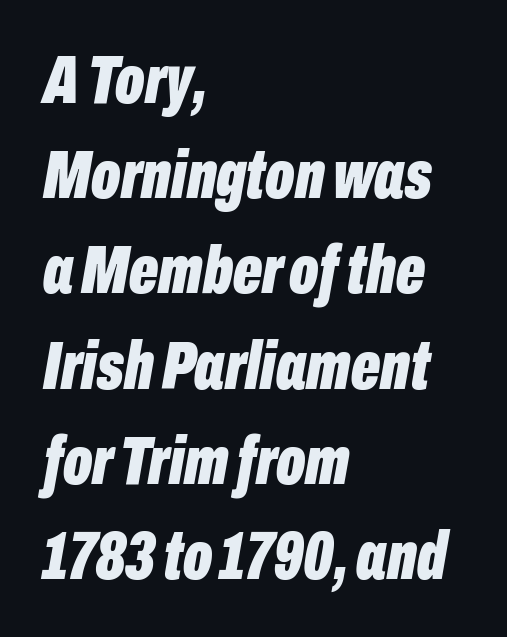
{"italic": "yes", "lean": "right", "slant_degrees": 10, "bold": "yes", "weight": "bold", "width": "condensed", "stroke_contrast": "low", "x_height": "medium", "monospaced": "no", "underline": "no", "align": "left", "line_spacing": "normal", "line_spacing_ratio": 1.4, "letter_spacing": "normal", "letter_spacing_em": 0.0, "glyph_px": 68}
